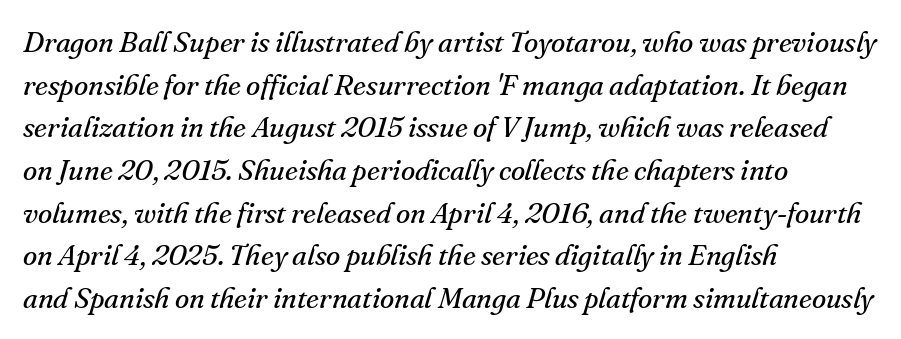
Q: Is the text bold? A: No.
Q: Is the text italic (slanted)? A: Yes, it leans right by about 16 degrees.
Q: Is the typeface a serif or a sans-serif typeface? A: Serif.
Q: Is the text underlined? A: No.
Q: How is the paragraph aligned? A: Left-aligned.
Q: Is the spacing between letters normal or unusually wide? A: Normal.
Q: Is the spacing between lines tight, normal or loose? A: Normal.
Q: Width (condensed, normal, or wide)? A: Normal.
Q: Stroke contrast? A: Medium.
Q: x-height? A: Small.
Q: Monospaced? A: No.
